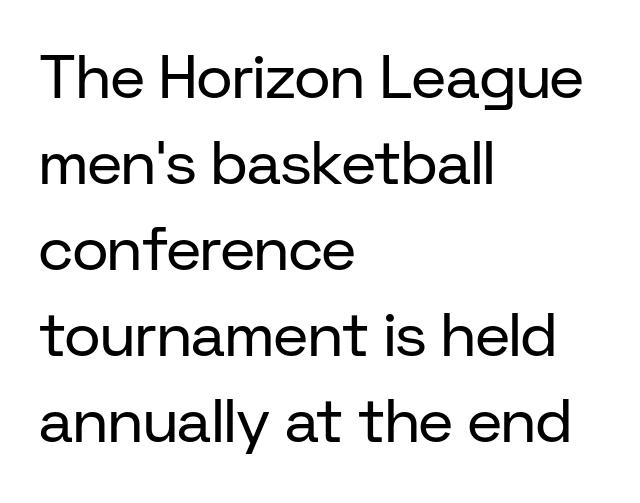
Q: Is the text bold? A: No.
Q: Is the text italic (slanted)? A: No, it is upright.
Q: Is the typeface a serif or a sans-serif typeface? A: Sans-serif.
Q: Is the text underlined? A: No.
Q: How is the paragraph aligned? A: Left-aligned.
Q: Is the spacing between letters normal or unusually wide? A: Normal.
Q: Is the spacing between lines tight, normal or loose? A: Normal.
Q: Width (condensed, normal, or wide)? A: Normal.
Q: Stroke contrast? A: Low.
Q: x-height? A: Medium.
Q: Monospaced? A: No.
